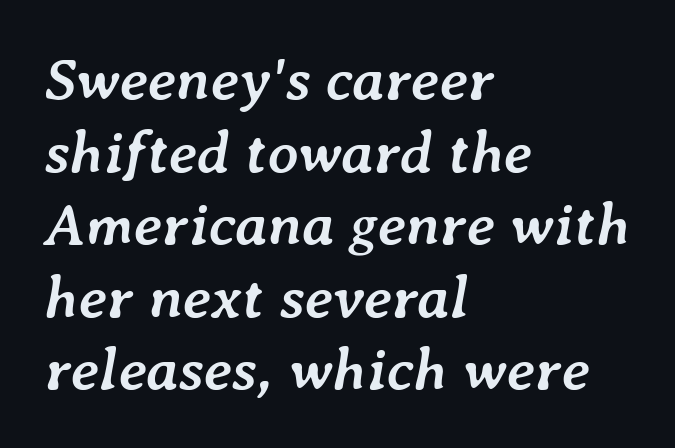
Q: Is the text bold? A: Yes.
Q: Is the text italic (slanted)? A: Yes, it leans right by about 7 degrees.
Q: Is the text underlined? A: No.
Q: How is the paragraph aligned? A: Left-aligned.
Q: Is the spacing between letters normal or unusually wide? A: Normal.
Q: Width (condensed, normal, or wide)? A: Normal.
Q: Stroke contrast? A: Low.
Q: x-height? A: Medium.
Q: Monospaced? A: No.
